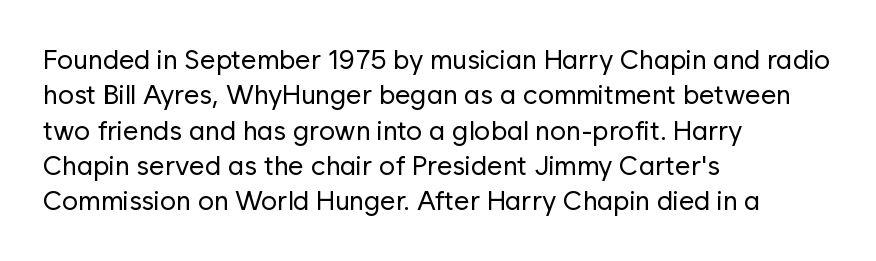
The image shows 27 px text type, upright; set left-aligned, normal line spacing (1.31x), normal letter spacing, not underlined.
